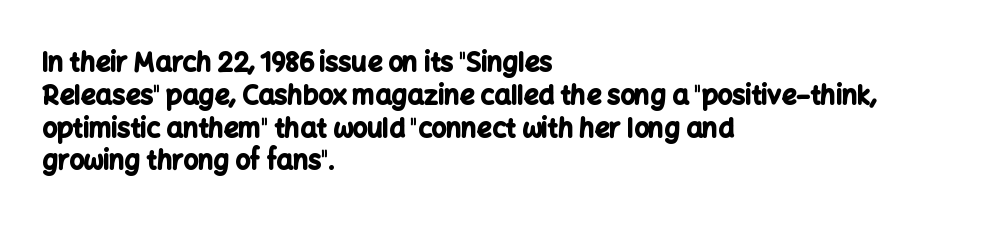
The image shows 26 px bold type, upright; set left-aligned, normal line spacing (1.26x), normal letter spacing, not underlined.
